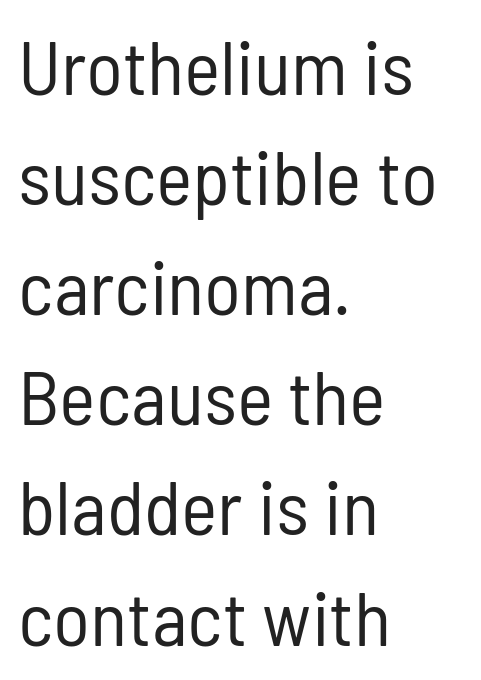
The image shows 77 px regular-weight, condensed sans-serif type, upright; set left-aligned, normal line spacing (1.43x), normal letter spacing, not underlined; low stroke contrast and a medium x-height.
